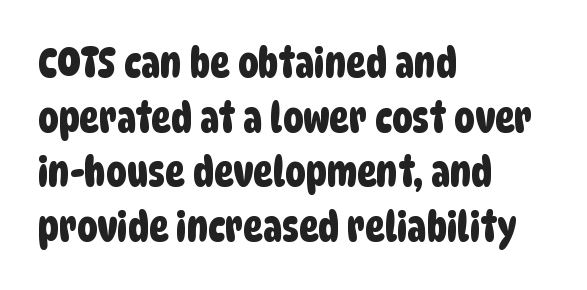
The image shows 41 px condensed sans-serif type; set left-aligned, normal line spacing (1.33x), normal letter spacing, not underlined; low stroke contrast and a large x-height.
